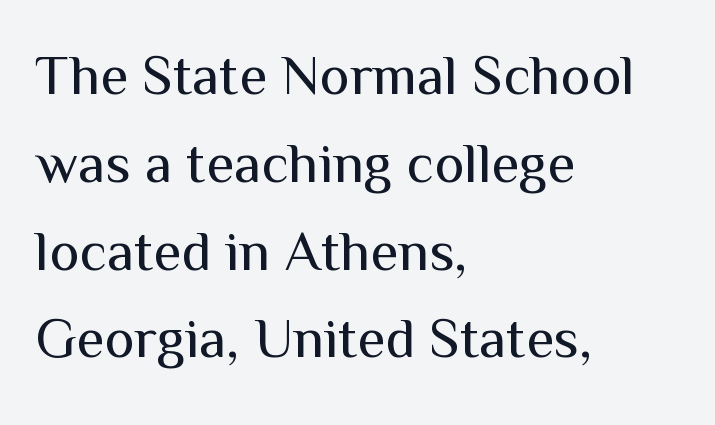
The image shows 57 px regular-weight sans-serif type, upright; set left-aligned, normal line spacing (1.54x), normal letter spacing, not underlined; medium stroke contrast and a medium x-height.
